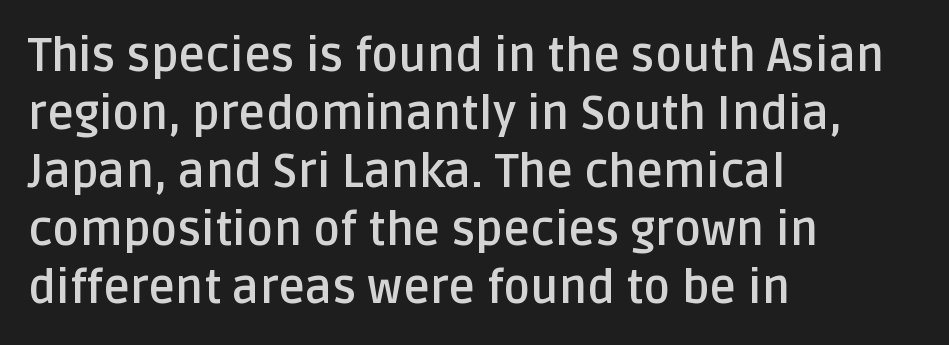
The image shows 46 px semibold sans-serif type, upright; set left-aligned, normal line spacing (1.26x), normal letter spacing, not underlined; low stroke contrast and a large x-height.
